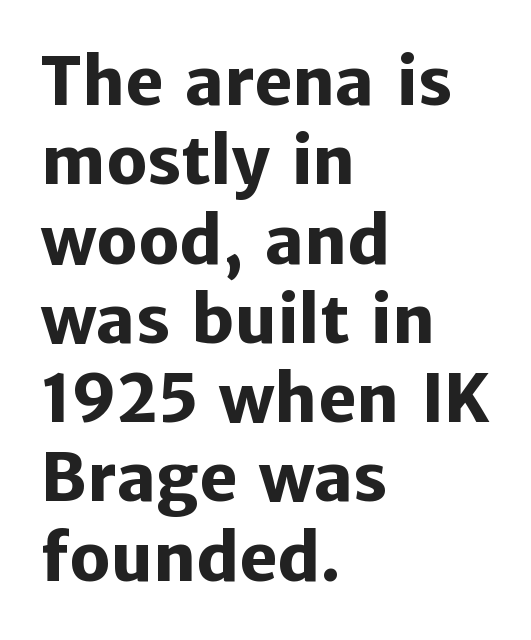
The image shows 65 px heavy sans-serif type, upright; set left-aligned, line spacing 1.22x, normal letter spacing, not underlined; low stroke contrast and a medium x-height.
